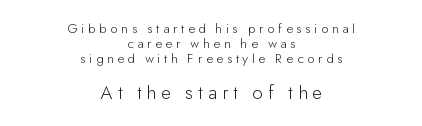
{"italic": "no", "bold": "no", "underline": "no", "align": "center", "line_spacing": "tight", "line_spacing_ratio": 1.07, "letter_spacing": "wide", "letter_spacing_em": 0.27, "larger_block": "second", "size_ratio": 1.43, "glyph_px": 20}
